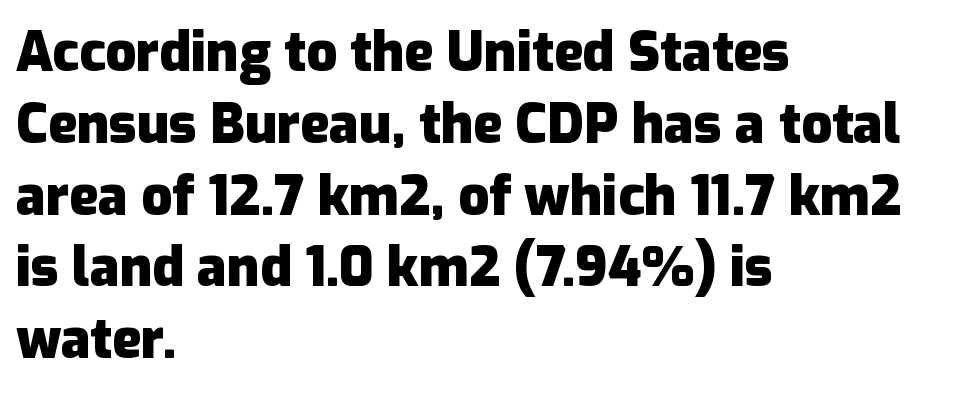
The image shows 54 px heavy sans-serif type, upright; set left-aligned, normal line spacing (1.33x), normal letter spacing, not underlined; low stroke contrast and a medium x-height.
